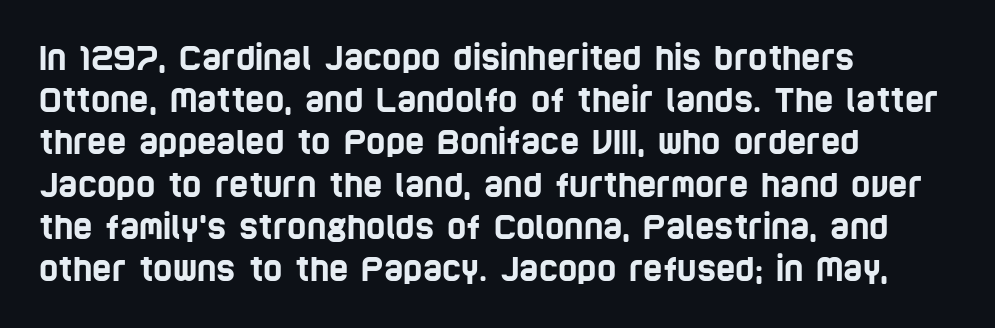
Q: Is the typeface a serif or a sans-serif typeface? A: Sans-serif.
Q: Is the text underlined? A: No.
Q: How is the paragraph aligned? A: Left-aligned.
Q: Is the spacing between letters normal or unusually wide? A: Normal.
Q: Is the spacing between lines tight, normal or loose? A: Normal.
Q: Width (condensed, normal, or wide)? A: Condensed.
Q: Stroke contrast? A: Low.
Q: x-height? A: Large.
Q: Monospaced? A: No.
